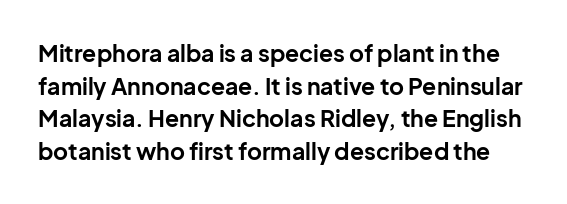
The image shows 23 px bold type, upright; set normal line spacing (1.42x), normal letter spacing, not underlined.
